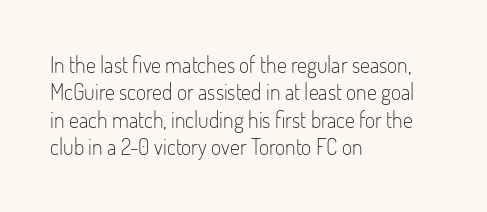
Counters stay open thanks to moderate or lighter strokes. All the whitespace from short lines collects on the right. Normally led — the rows are evenly, conventionally spaced. The glyphs are unaccompanied by any horizontal stroke below them.
